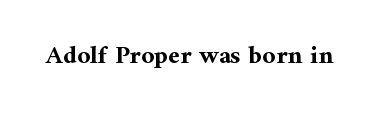
{"italic": "no", "bold": "yes", "underline": "no", "letter_spacing": "normal", "letter_spacing_em": 0.0, "glyph_px": 26}
